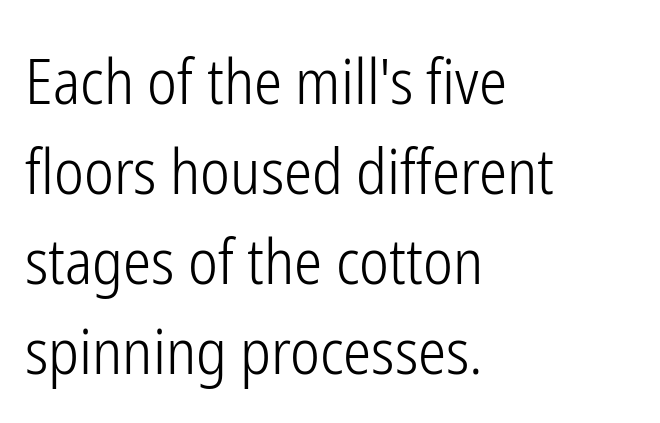
Designer's note — italics off, roman on. Check under the words: just untouched page. Think of a printed novel: that variable character pitch is what you see here. One glance says typical: line gaps are just what's usual.
